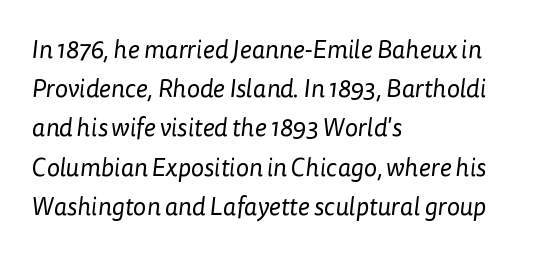
The image shows 25 px text type; set left-aligned, normal line spacing (1.57x), normal letter spacing, not underlined.
